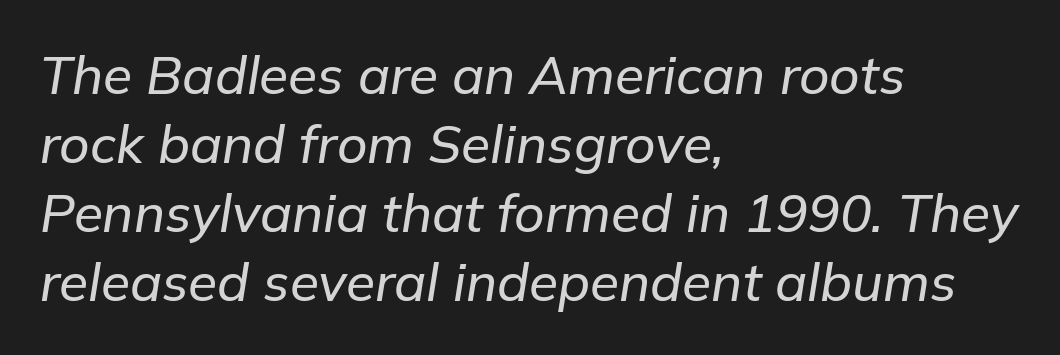
The image shows 53 px text type, italic (leaning right); set left-aligned, normal line spacing (1.3x), normal letter spacing, not underlined; low stroke contrast and a medium x-height.
